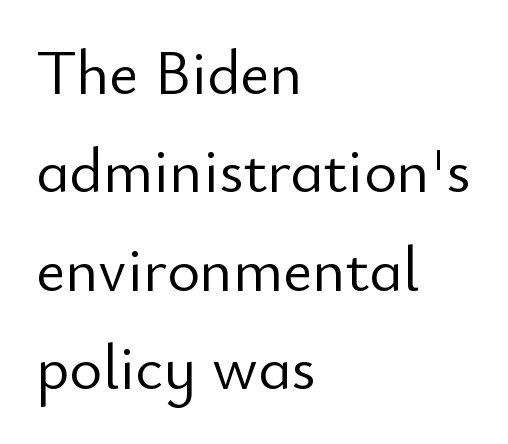
The image shows 63 px light sans-serif type, upright; set left-aligned, normal line spacing (1.56x), normal letter spacing, not underlined; low stroke contrast and a small x-height.
